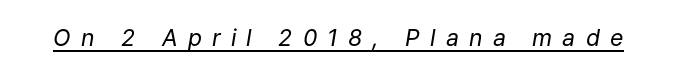
Q: Is the text bold? A: No.
Q: Is the text italic (slanted)? A: Yes, it leans right by about 9 degrees.
Q: Is the text underlined? A: Yes.
Q: Is the spacing between letters normal or unusually wide? A: Unusually wide.
